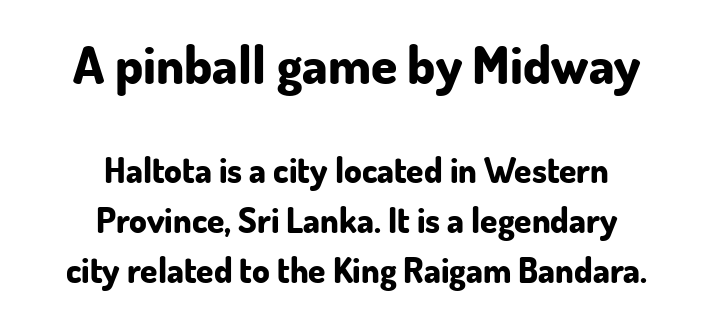
Q: Is the text bold? A: Yes.
Q: Is the text italic (slanted)? A: No, it is upright.
Q: Is the typeface a serif or a sans-serif typeface? A: Sans-serif.
Q: Is the text underlined? A: No.
Q: How is the paragraph aligned? A: Centered.
Q: Is the spacing between letters normal or unusually wide? A: Normal.
Q: Is the spacing between lines tight, normal or loose? A: Normal.
Q: Which block of text is set in a larger size, the first (top) or the second (bottom)? A: The first (top) one.
Q: Width (condensed, normal, or wide)? A: Normal.
Q: Stroke contrast? A: Low.
Q: x-height? A: Small.
Q: Monospaced? A: No.
